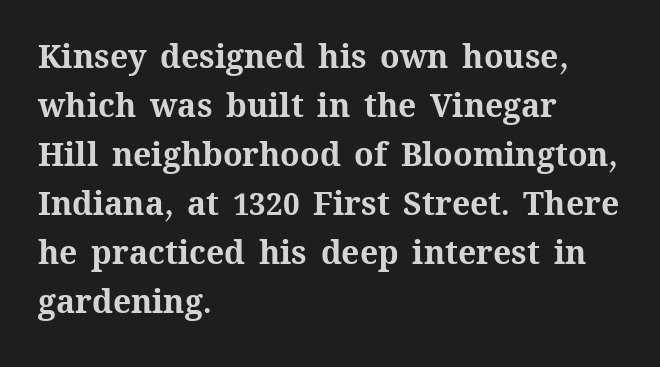
Underlining? Definitely not there. In terms of weight, the rendering is a true, heavy bold. The space between consecutive lines is moderate. Each letter keeps its own natural width here, so spacing adapts to shape. The letters stand upright; this is a roman face.
